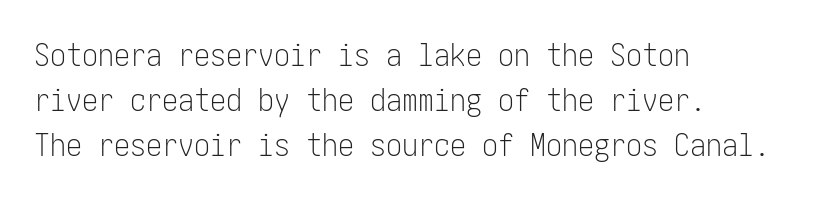
The image shows 32 px light, condensed sans-serif type, upright; set left-aligned, normal line spacing (1.4x), normal letter spacing, not underlined; low stroke contrast and a medium x-height.
